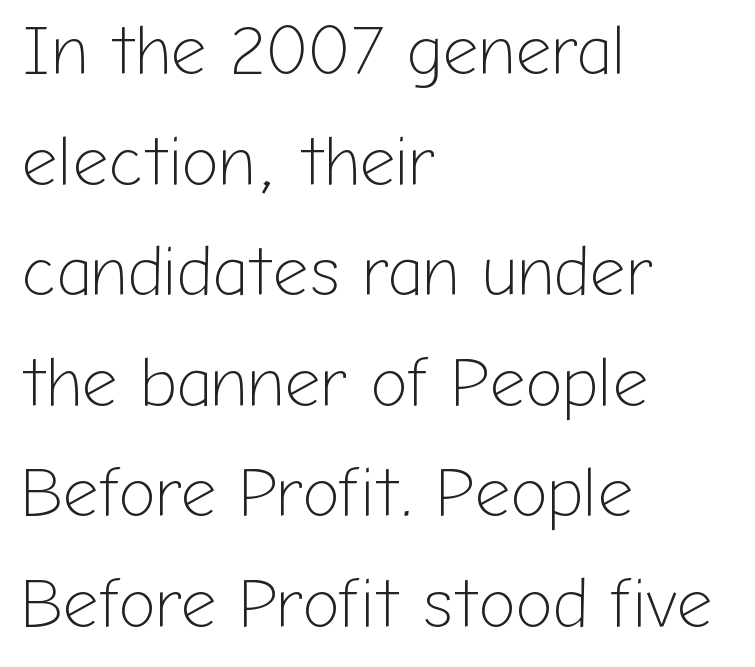
{"serif": "no", "italic": "no", "bold": "no", "weight": "light", "width": "normal", "stroke_contrast": "low", "x_height": "medium", "monospaced": "no", "underline": "no", "align": "left", "line_spacing": "normal", "line_spacing_ratio": 1.58, "letter_spacing": "normal", "letter_spacing_em": 0.0, "glyph_px": 70}
